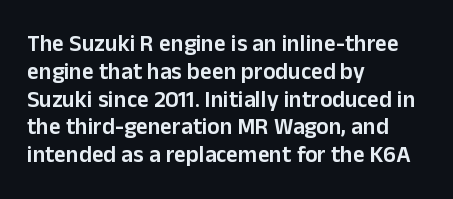
The letters stand straight up with perfectly vertical stems. Standard letterfit; no display-style spreading of the glyphs. Leftover space on each line is placed entirely after the last word. Look at the stroke-to-counter ratio: somewhat heavy, a semibold. Beneath every word, the page is bare.
